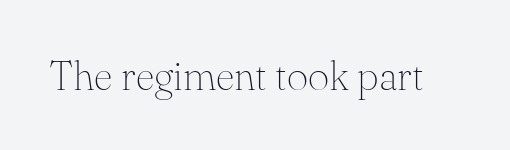
Inter-character spacing is left at the font's built-in metrics. In terms of letterform style, serifs are clearly present. A bare baseline throughout the passage. Posture: upright roman. Looks like regular typesetting: each glyph gets only the width it needs. Weight: not bold — regular or lighter.
